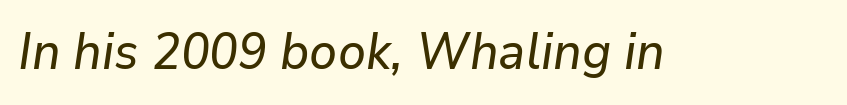
{"italic": "yes", "lean": "right", "slant_degrees": 9, "width": "normal", "stroke_contrast": "low", "x_height": "medium", "monospaced": "no", "underline": "no", "letter_spacing": "normal", "letter_spacing_em": 0.0, "glyph_px": 50}
